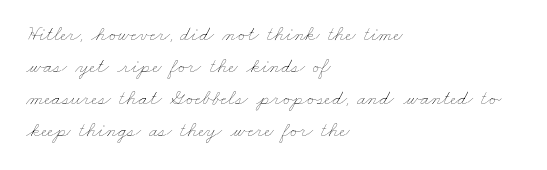
{"bold": "no", "underline": "no", "align": "left", "line_spacing": "normal", "line_spacing_ratio": 1.52, "letter_spacing": "normal", "letter_spacing_em": 0.0, "glyph_px": 21}
